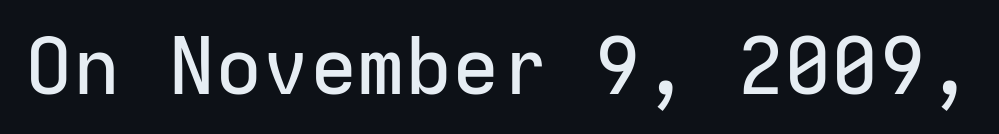
{"serif": "no", "italic": "no", "width": "normal", "stroke_contrast": "low", "x_height": "medium", "monospaced": "yes", "underline": "no", "letter_spacing": "normal", "letter_spacing_em": 0.0, "glyph_px": 79}
